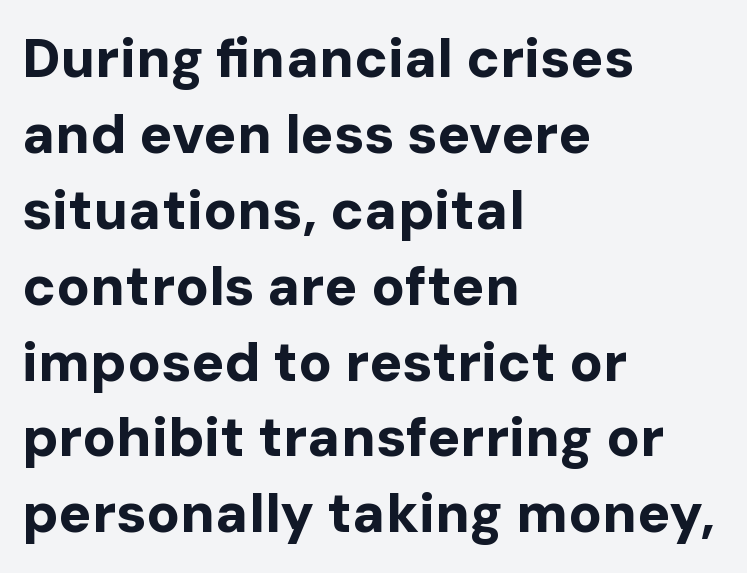
Q: Is the text bold? A: Yes.
Q: Is the text italic (slanted)? A: No, it is upright.
Q: Is the typeface a serif or a sans-serif typeface? A: Sans-serif.
Q: Is the text underlined? A: No.
Q: How is the paragraph aligned? A: Left-aligned.
Q: Is the spacing between letters normal or unusually wide? A: Normal.
Q: Is the spacing between lines tight, normal or loose? A: Normal.
Q: Width (condensed, normal, or wide)? A: Normal.
Q: Stroke contrast? A: Low.
Q: x-height? A: Medium.
Q: Monospaced? A: No.
